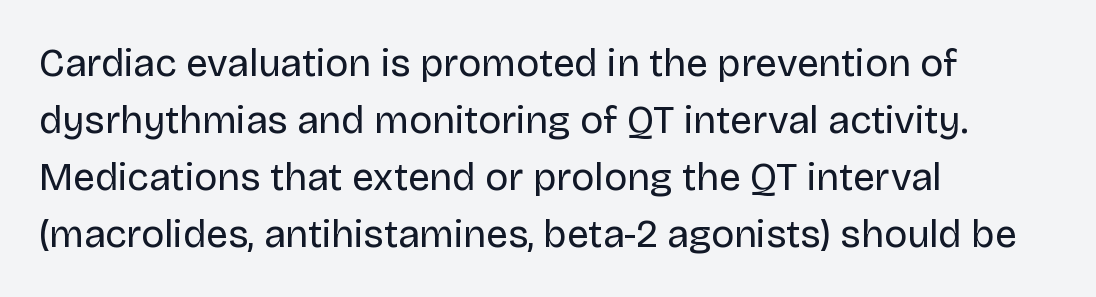
The image shows 39 px regular-weight sans-serif type, upright; set left-aligned, normal line spacing (1.46x), normal letter spacing, not underlined; low stroke contrast and a large x-height.
